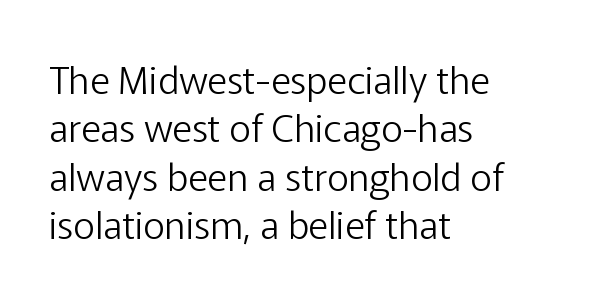
No extra ink here — the face is not bold. Italic? Not at all — the glyphs are vertical. Short note: letters normally spaced. Descenders hang freely into open space. The compositor pushed each line to the left boundary. The passage shown is typed in a proportional face where columns would drift.
